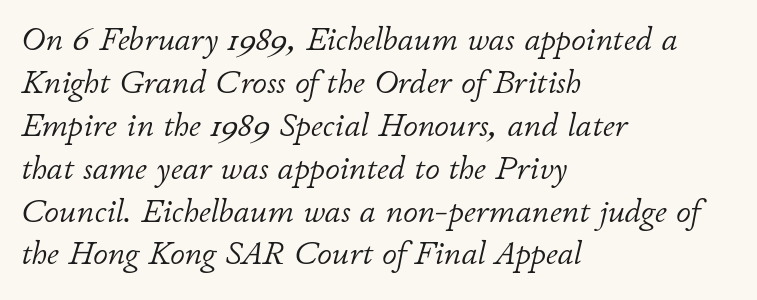
The image shows 33 px light type, italic (leaning right); set left-aligned, normal line spacing (1.3x), normal letter spacing, not underlined; low stroke contrast and a small x-height.
